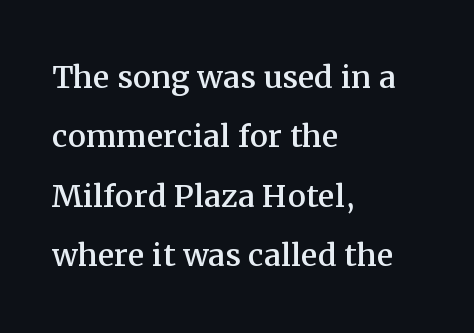
{"serif": "yes", "italic": "no", "width": "normal", "stroke_contrast": "medium", "x_height": "medium", "monospaced": "no", "underline": "no", "align": "left", "line_spacing": "normal", "line_spacing_ratio": 1.45, "letter_spacing": "normal", "letter_spacing_em": 0.0, "glyph_px": 41}
